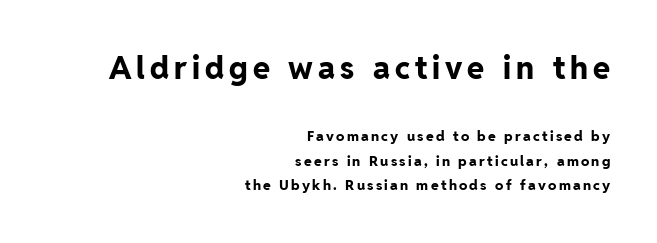
{"serif": "no", "italic": "no", "bold": "yes", "weight": "bold", "width": "normal", "stroke_contrast": "low", "x_height": "medium", "monospaced": "no", "underline": "no", "align": "right", "line_spacing_ratio": 1.75, "larger_block": "first", "size_ratio": 2.21, "glyph_px": 31}
